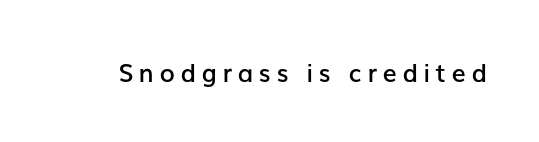
Spacing between characters has been opened up far beyond the box default. The letters are semibold — heavier than regular but short of a full bold. Check under the words: just untouched page. A roman cut, with each character standing at attention.
